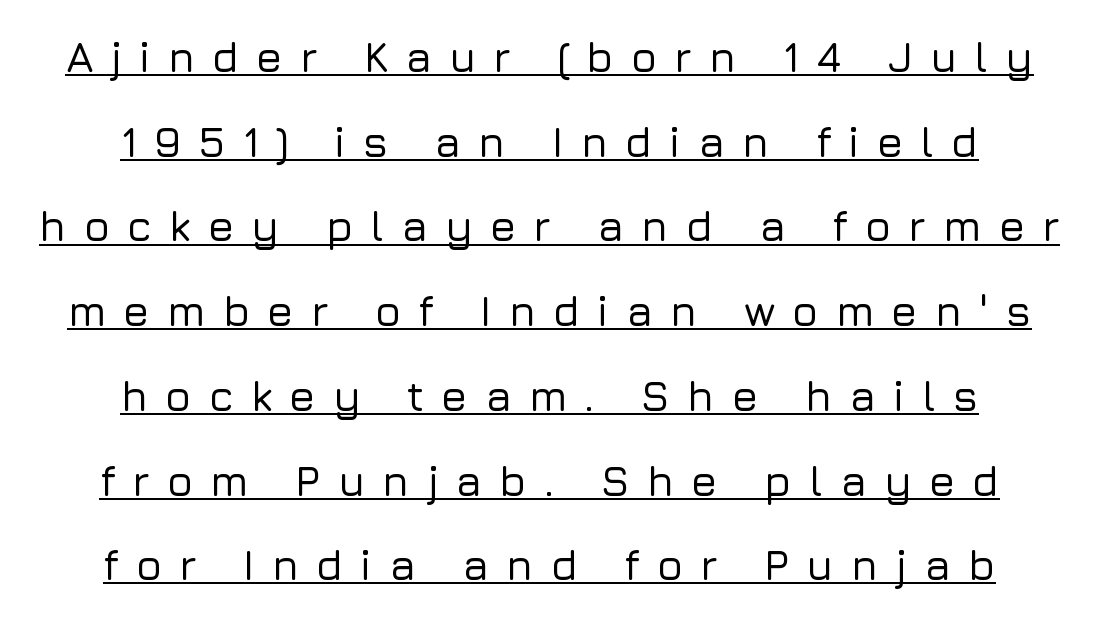
The lettering is marked with a stroke running underneath it. A typesetter would call this heavily tracked-out type. Classification — sans serif. This sample is center-justified, so both line endings float freely. The designer dialed line spacing up above the default.
